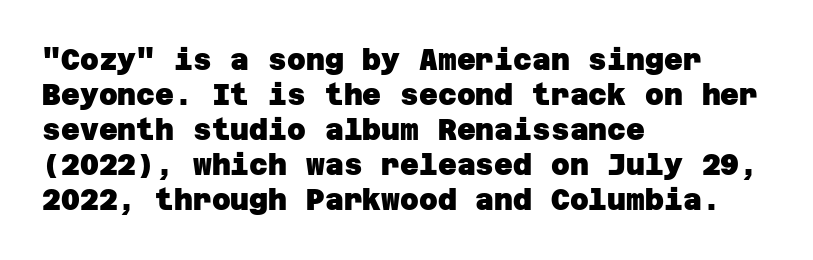
The gaps between neighbouring characters are ordinary and unremarkable. Compared with a centered layout, this one pins lines to the left instead. Grotesque or geometric, the face here clearly has no serifs. The strip under each line holds only bare page.
